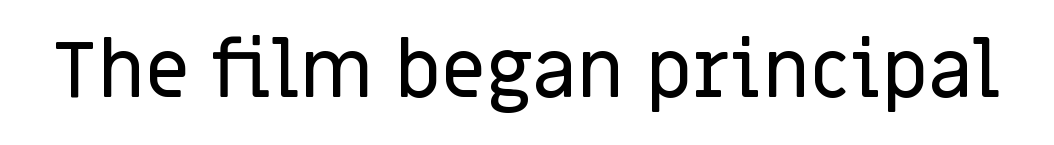
The image shows 79 px sans-serif type, upright; set normal letter spacing, not underlined; low stroke contrast and a large x-height.
